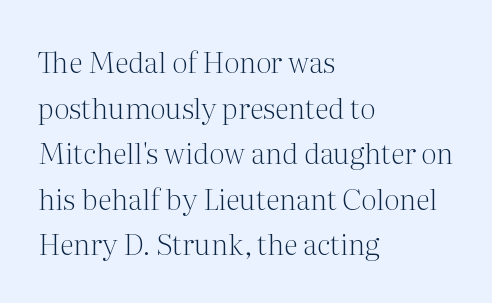
Q: Is the text bold? A: No.
Q: Is the text italic (slanted)? A: No, it is upright.
Q: Is the typeface a serif or a sans-serif typeface? A: Serif.
Q: Is the text underlined? A: No.
Q: How is the paragraph aligned? A: Left-aligned.
Q: Is the spacing between letters normal or unusually wide? A: Normal.
Q: Is the spacing between lines tight, normal or loose? A: Normal.
Q: Width (condensed, normal, or wide)? A: Normal.
Q: Stroke contrast? A: Medium.
Q: x-height? A: Medium.
Q: Monospaced? A: No.
